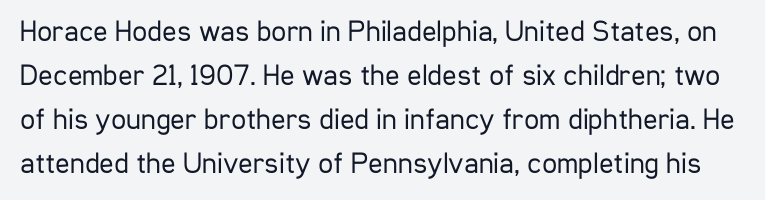
Q: Is the text bold? A: No.
Q: Is the text italic (slanted)? A: No, it is upright.
Q: Is the typeface a serif or a sans-serif typeface? A: Sans-serif.
Q: Is the text underlined? A: No.
Q: Is the spacing between letters normal or unusually wide? A: Normal.
Q: Is the spacing between lines tight, normal or loose? A: Normal.
Q: Width (condensed, normal, or wide)? A: Condensed.
Q: Stroke contrast? A: Low.
Q: x-height? A: Medium.
Q: Monospaced? A: No.
